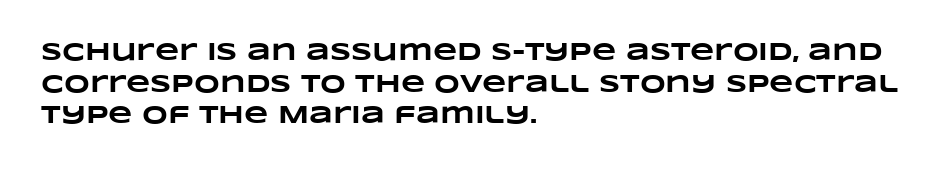
{"bold": "yes", "underline": "no", "align": "left", "line_spacing": "normal", "line_spacing_ratio": 1.27, "letter_spacing": "normal", "letter_spacing_em": 0.0, "glyph_px": 25}
